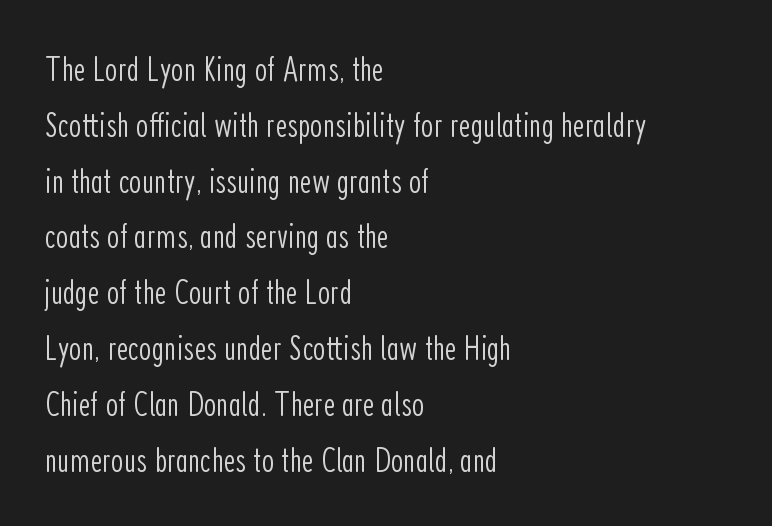
Q: Is the text bold? A: No.
Q: Is the text italic (slanted)? A: No, it is upright.
Q: Is the typeface a serif or a sans-serif typeface? A: Sans-serif.
Q: Is the text underlined? A: No.
Q: How is the paragraph aligned? A: Left-aligned.
Q: Is the spacing between letters normal or unusually wide? A: Normal.
Q: Is the spacing between lines tight, normal or loose? A: Normal.
Q: Width (condensed, normal, or wide)? A: Condensed.
Q: Stroke contrast? A: Low.
Q: x-height? A: Medium.
Q: Monospaced? A: No.
